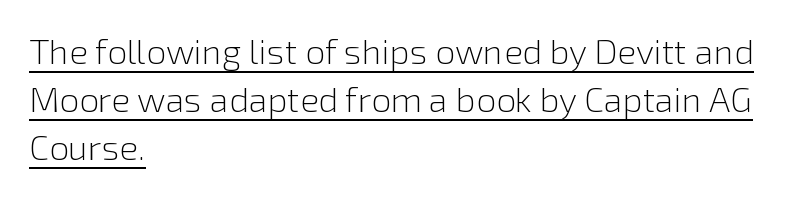
Q: Is the text bold? A: No.
Q: Is the text italic (slanted)? A: No, it is upright.
Q: Is the typeface a serif or a sans-serif typeface? A: Sans-serif.
Q: Is the text underlined? A: Yes.
Q: How is the paragraph aligned? A: Left-aligned.
Q: Is the spacing between letters normal or unusually wide? A: Normal.
Q: Is the spacing between lines tight, normal or loose? A: Normal.
Q: Width (condensed, normal, or wide)? A: Normal.
Q: x-height? A: Medium.
Q: Monospaced? A: No.
